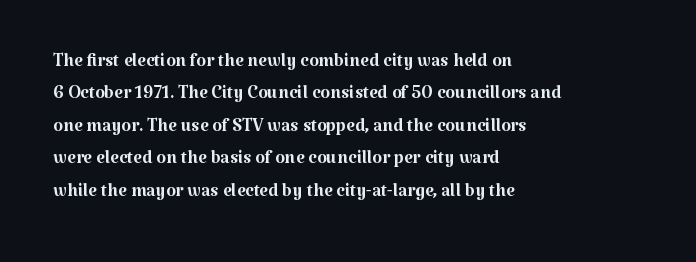
The words here are not underlined. Whoever set this chose a conventional vertical rhythm. Honestly, the letter spacing is just normal — you wouldn't notice it. Tall strokes in this sample are plumb rather than angled. Compared with a centered layout, this one pins lines to the left instead. The weight tops out at a normal text grade.
